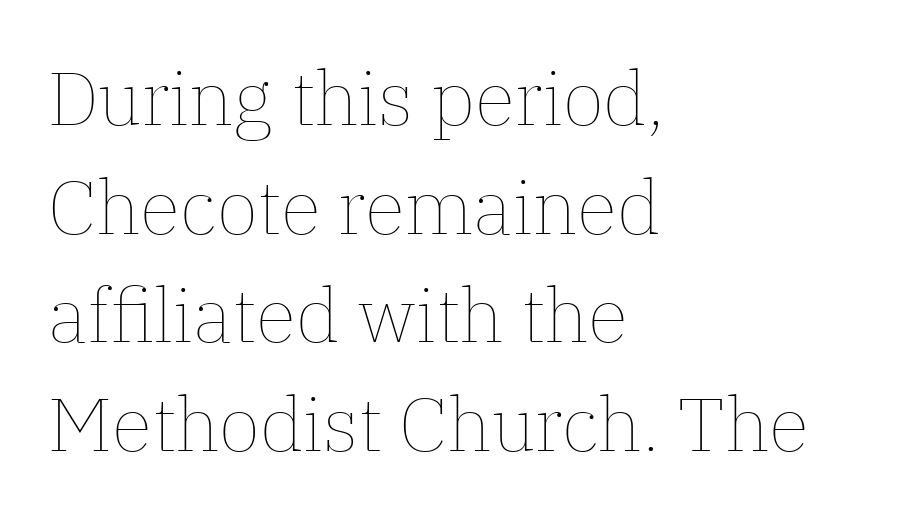
{"italic": "no", "bold": "no", "weight": "thin", "width": "normal", "stroke_contrast": "low", "x_height": "medium", "monospaced": "no", "underline": "no", "align": "left", "line_spacing": "normal", "line_spacing_ratio": 1.45, "letter_spacing": "normal", "letter_spacing_em": 0.0, "glyph_px": 75}
